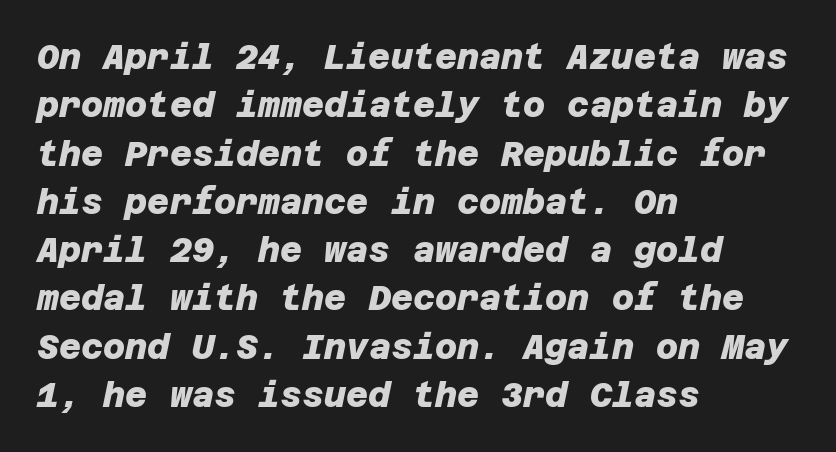
The image shows 34 px heavy sans-serif type; set left-aligned, normal line spacing (1.42x), normal letter spacing, not underlined; low stroke contrast and a large x-height.
